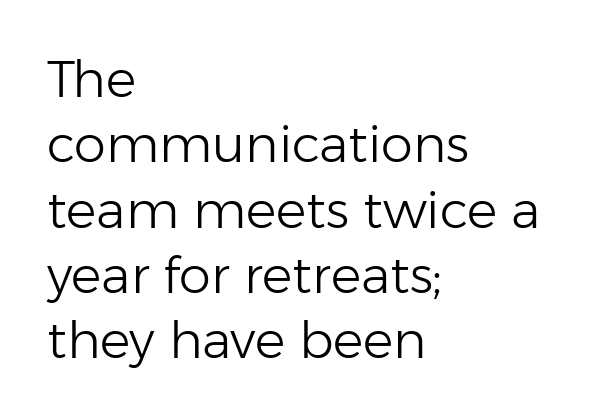
{"serif": "no", "italic": "no", "bold": "no", "weight": "light", "width": "normal", "stroke_contrast": "low", "x_height": "medium", "monospaced": "no", "underline": "no", "align": "left", "line_spacing": "normal", "line_spacing_ratio": 1.28, "letter_spacing": "normal", "letter_spacing_em": 0.0, "glyph_px": 51}
